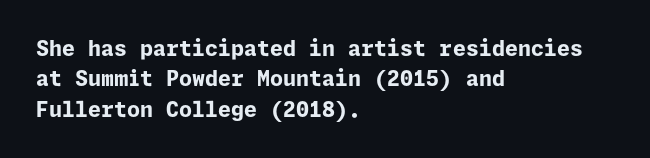
The image shows 21 px bold type, upright; set left-aligned, normal line spacing (1.45x), normal letter spacing, not underlined.
